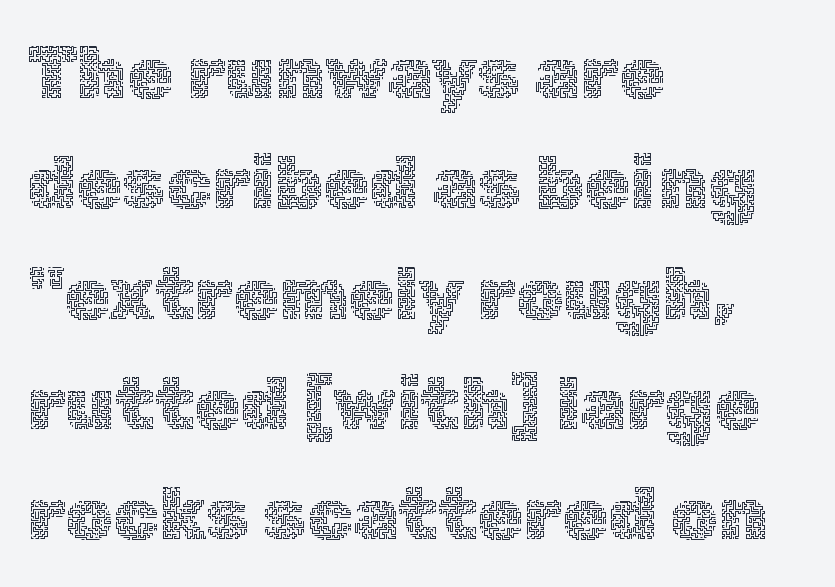
The image shows 74 px thin type, upright; set left-aligned, normal line spacing (1.49x), normal letter spacing, not underlined; a medium x-height.
